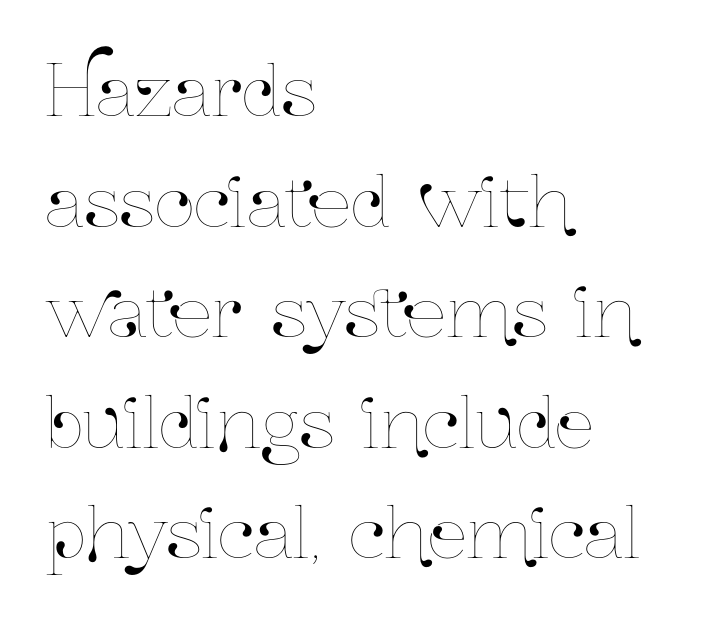
The words here are not underlined. The compositor pushed each line to the left boundary. Note the varied advance widths — an 'i' is clearly narrower than an 'm'. Horizontal bands of white between lines are of average thickness.
